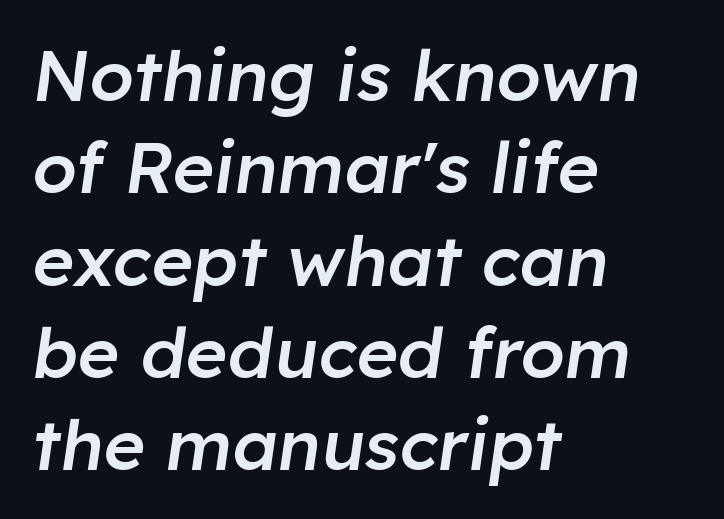
{"italic": "yes", "lean": "right", "slant_degrees": 8, "bold": "semi", "weight": "semibold", "width": "normal", "stroke_contrast": "low", "x_height": "medium", "monospaced": "no", "underline": "no", "align": "left", "line_spacing": "normal", "line_spacing_ratio": 1.3, "letter_spacing": "normal", "letter_spacing_em": 0.0, "glyph_px": 71}
